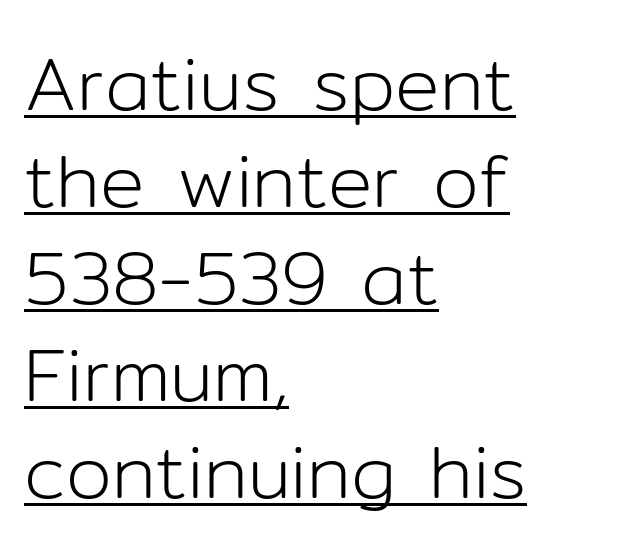
The passage shown is underscored from start to finish. The strokes carry an ordinary text weight at most. Spacing verdict: proportional, widths tailored to each character. Is the letter spacing exaggerated? No — it looks like the ordinary default. The vertical gap from one line to the next is medium.
